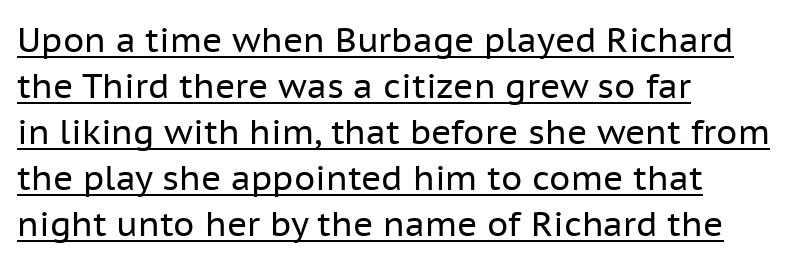
The image shows 34 px regular-weight sans-serif type, upright; set left-aligned, normal line spacing (1.35x), normal letter spacing, underlined; low stroke contrast and a medium x-height.
